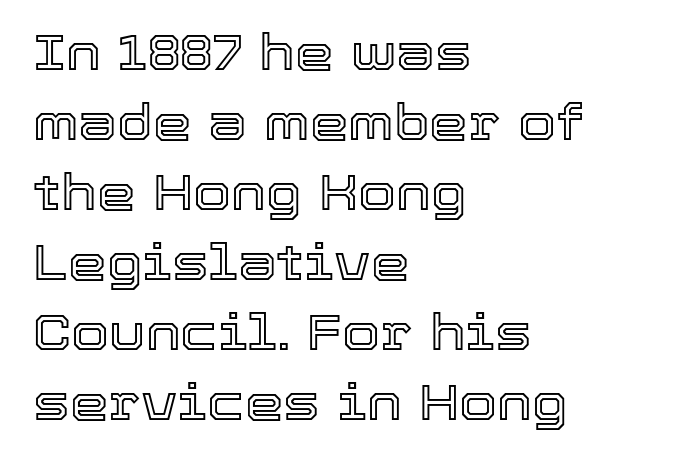
{"italic": "no", "width": "normal", "x_height": "medium", "monospaced": "no", "underline": "no", "align": "left", "line_spacing": "normal", "line_spacing_ratio": 1.43, "letter_spacing": "normal", "letter_spacing_em": 0.0, "glyph_px": 49}
